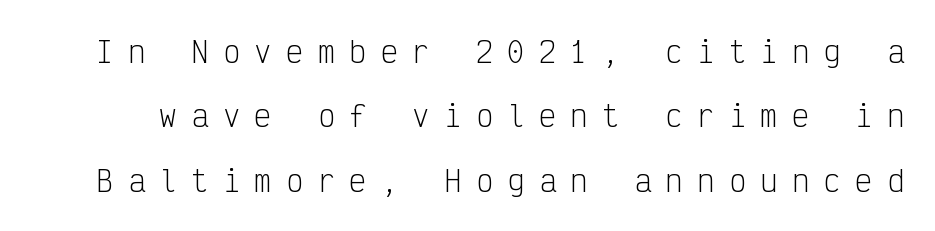
{"serif": "no", "italic": "no", "bold": "no", "weight": "light", "width": "condensed", "stroke_contrast": "low", "x_height": "medium", "monospaced": "yes", "underline": "no", "line_spacing": "loose", "line_spacing_ratio": 2.22, "letter_spacing": "wide", "letter_spacing_em": 0.49, "glyph_px": 29}
